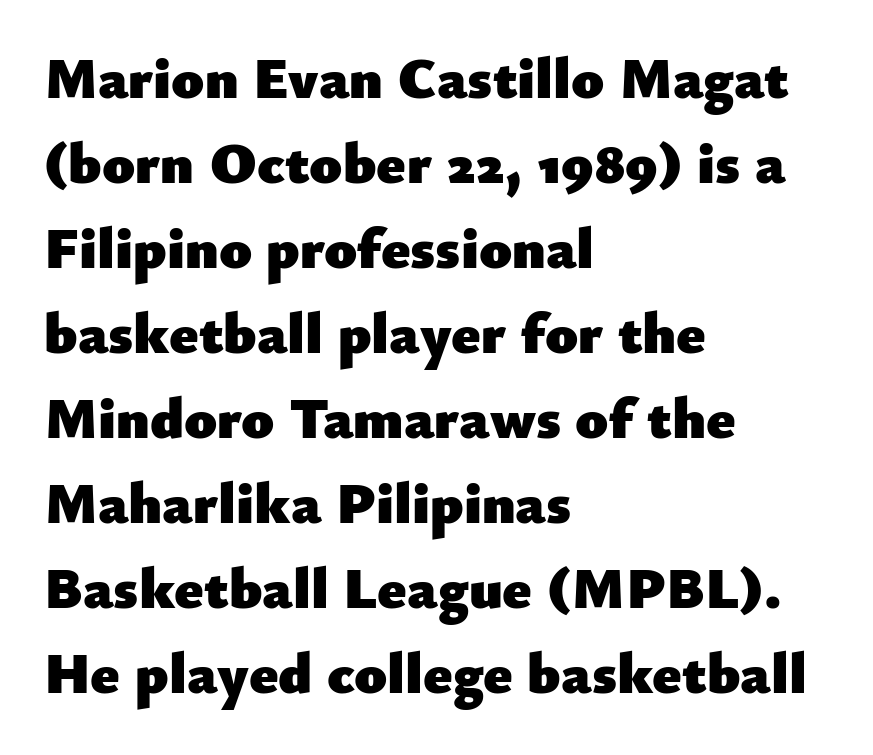
{"serif": "no", "italic": "no", "bold": "yes", "weight": "heavy", "width": "normal", "stroke_contrast": "low", "x_height": "small", "monospaced": "no", "underline": "no", "align": "left", "line_spacing": "normal", "line_spacing_ratio": 1.44, "letter_spacing": "normal", "letter_spacing_em": 0.0, "glyph_px": 59}
